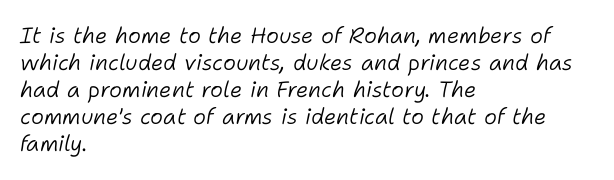
This rendering uses left alignment, leaving the right contour irregular. Between one letter and the next there's only the usual sliver of space. Bare-footed words on every line. Italic: yes, the glyphs are oblique. Stem width sits at or under what a default text font uses.
